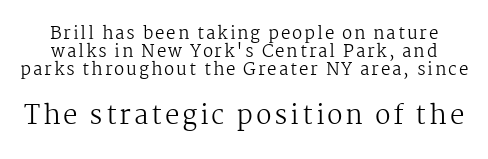
The image shows 26 px text type, upright; set tight line spacing (1.07x), not underlined; the second (bottom) block is 1.53x larger.
